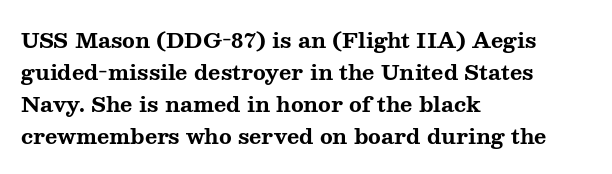
The type sits square on the baseline with zero lean. Summary of weight: heavy, a full bold. Interline gaps are of average width in this sample. The type is set solid horizontally, with unmodified tracking. Underline: absent.
